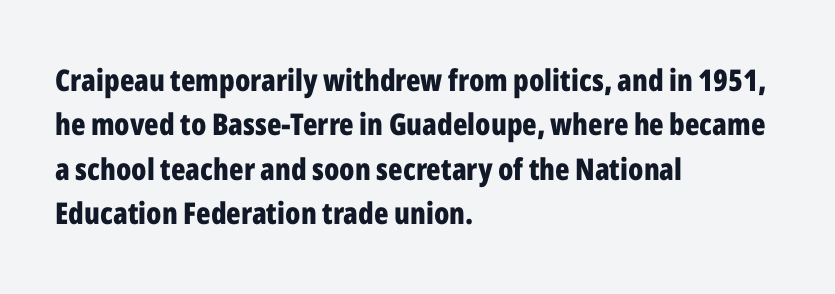
Q: Is the text bold? A: Yes.
Q: Is the text italic (slanted)? A: No, it is upright.
Q: Is the typeface a serif or a sans-serif typeface? A: Sans-serif.
Q: Is the text underlined? A: No.
Q: How is the paragraph aligned? A: Left-aligned.
Q: Is the spacing between letters normal or unusually wide? A: Normal.
Q: Is the spacing between lines tight, normal or loose? A: Normal.
Q: Width (condensed, normal, or wide)? A: Condensed.
Q: Stroke contrast? A: Low.
Q: x-height? A: Medium.
Q: Monospaced? A: No.
